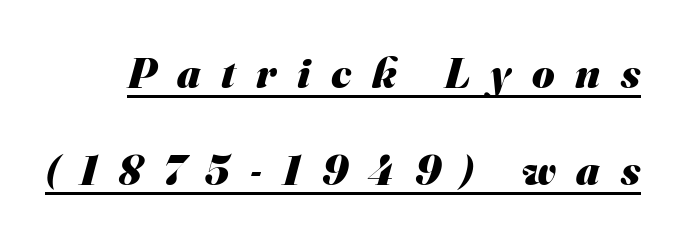
Q: Is the text bold? A: Yes.
Q: Is the typeface a serif or a sans-serif typeface? A: Sans-serif.
Q: Is the text underlined? A: Yes.
Q: Is the spacing between letters normal or unusually wide? A: Unusually wide.
Q: Is the spacing between lines tight, normal or loose? A: Loose.
Q: Width (condensed, normal, or wide)? A: Normal.
Q: Stroke contrast? A: Medium.
Q: x-height? A: Small.
Q: Monospaced? A: No.
